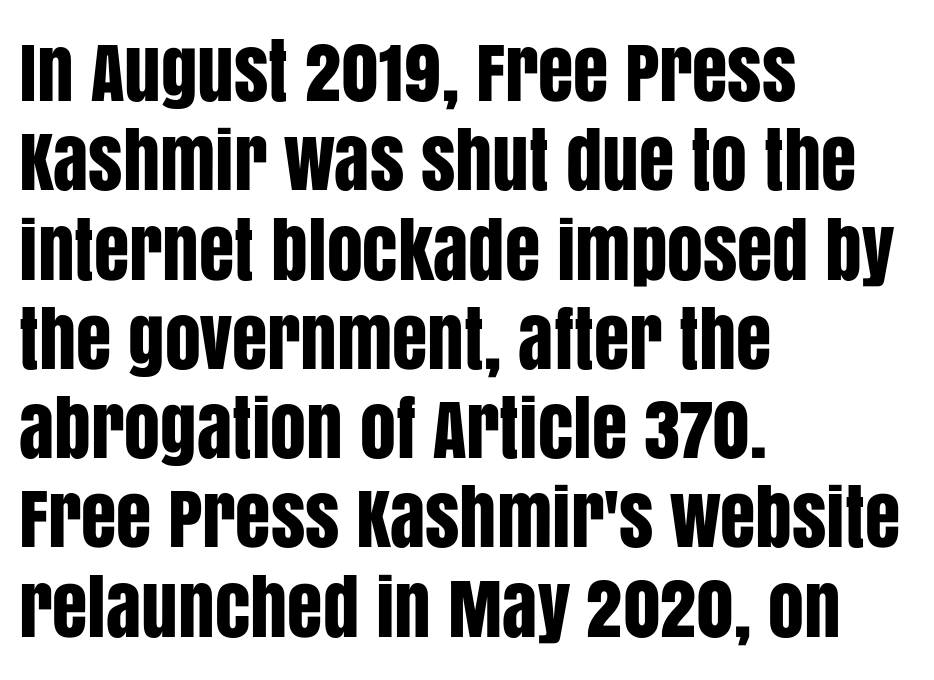
Tracking value appears to be zero — textbook default spacing. The passage shown is typed in a proportional face where columns would drift. Upright lettering throughout. Casual observation: everything's shoved over to the left. The rendering shows plain stroke endings on the letterforms — a sans-serif design. Only glyphs here, with clear space below each row.
